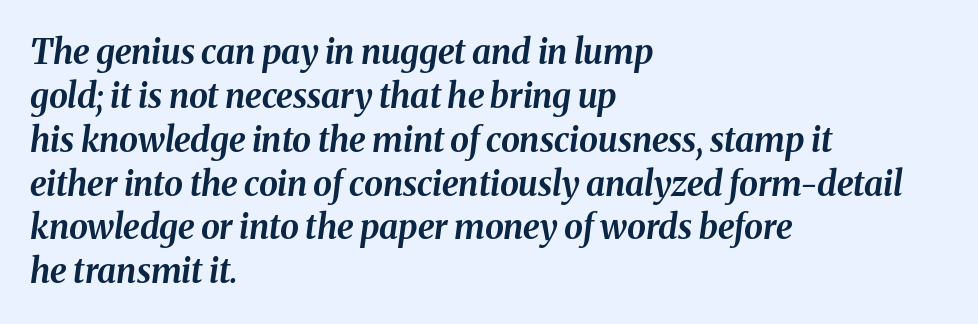
Q: Is the text bold? A: Yes.
Q: Is the text italic (slanted)? A: Yes, it leans right by about 8 degrees.
Q: Is the text underlined? A: No.
Q: How is the paragraph aligned? A: Left-aligned.
Q: Is the spacing between letters normal or unusually wide? A: Normal.
Q: Is the spacing between lines tight, normal or loose? A: Normal.
Q: Width (condensed, normal, or wide)? A: Normal.
Q: Stroke contrast? A: Medium.
Q: x-height? A: Medium.
Q: Monospaced? A: No.
